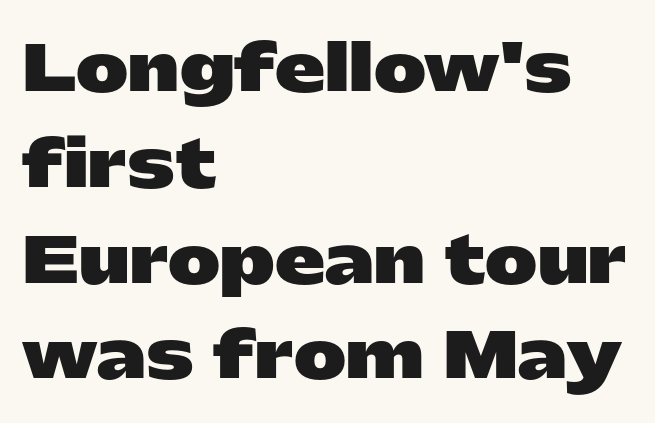
How would I describe the line gaps? Plain and ordinary. The face used here is proportionally spaced, like ordinary book or web type. Strokes here are thick enough to call this a true bold. Letters rest on an invisible, unmarked baseline.
